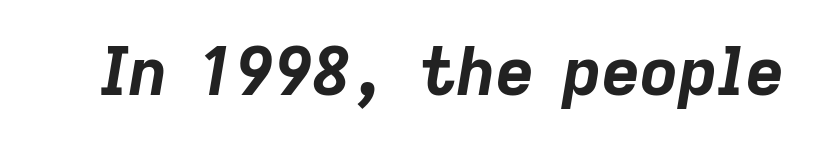
The image shows 67 px bold type, italic (leaning right); set normal letter spacing, not underlined; low stroke contrast and a medium x-height.
